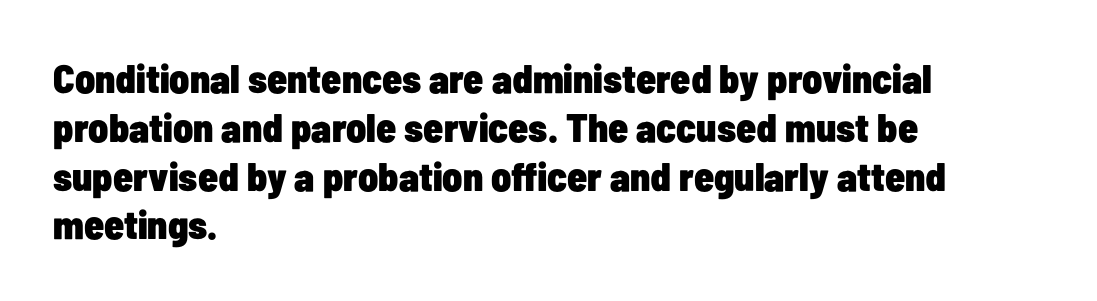
The image shows 40 px heavy, condensed sans-serif type, upright; set left-aligned, line spacing 1.22x, normal letter spacing, not underlined; low stroke contrast and a medium x-height.
